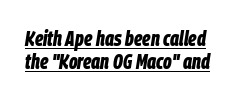
Yep, that's italic — everything's leaning. Does a line run under the words? Yes, clearly. The sample has been set heavy, in full bold. Does the leading feel generous? Not at all — it's pinched.
